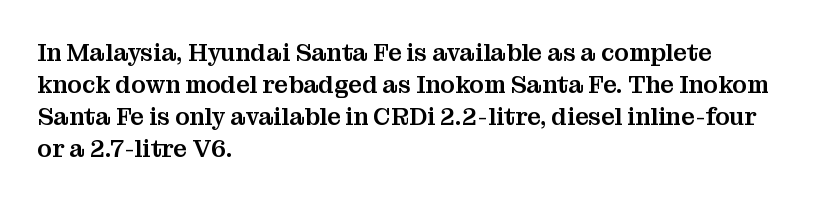
Just letters on the line, the space beneath them empty. Honestly, the row spacing looks completely unremarkable. No italicization has been applied; the sample stays upright. Teacher's note: observe the even left margin — that is flush-left alignment. Glyph-to-glyph distance matches everyday printed text.
